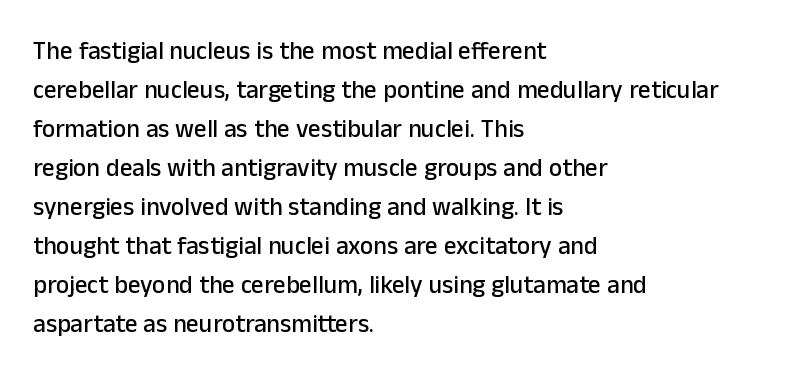
{"italic": "no", "underline": "no", "align": "left", "line_spacing": "normal", "line_spacing_ratio": 1.56, "letter_spacing": "normal", "letter_spacing_em": 0.0, "glyph_px": 25}
